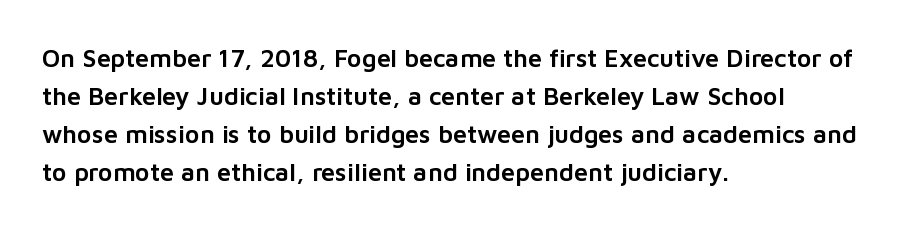
Plain, unruled lines of type. Each word holds together tightly as a unit, with standard inter-letter gaps. Every row of glyphs begins at an identical x-position on the left. Leading matches the norm, producing a regular column.
